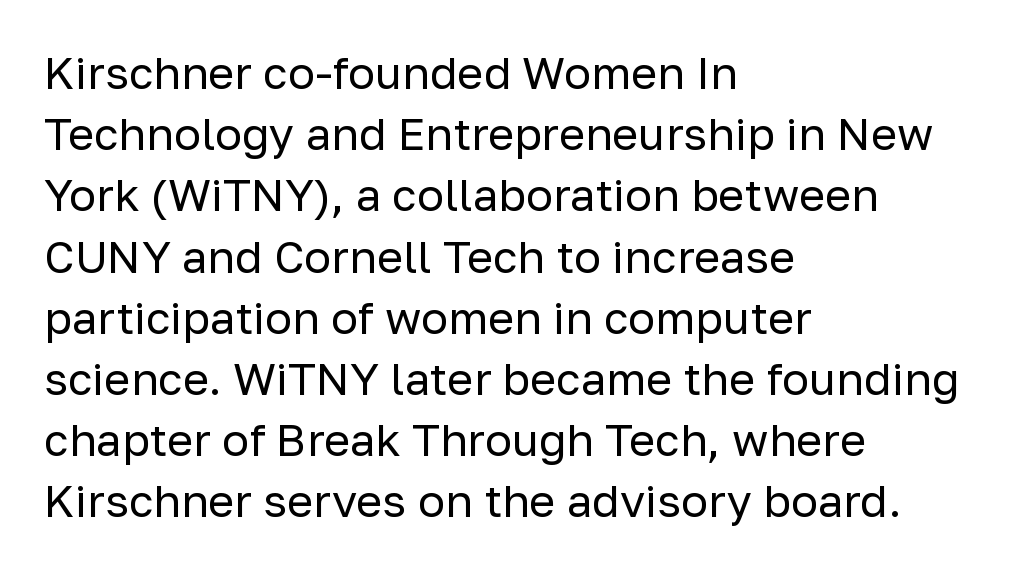
Leading: standard. The line texture is even and compact thanks to regular tracking. No italicization has been applied; the sample stays upright. The foot of each line stays bare and open. The typeface chosen for these lines omits serifs. The letters advance in unequal steps, a hallmark of proportional type.
